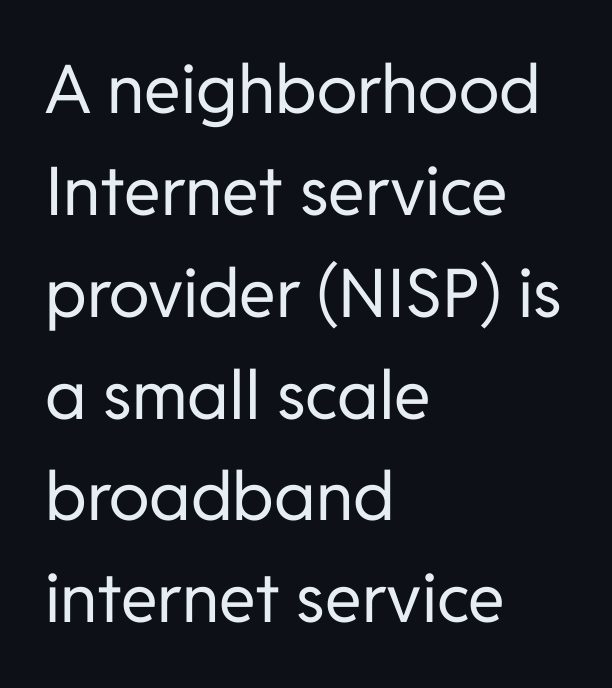
The image shows 67 px regular-weight sans-serif type, upright; set left-aligned, normal line spacing (1.52x), normal letter spacing, not underlined; low stroke contrast and a medium x-height.
